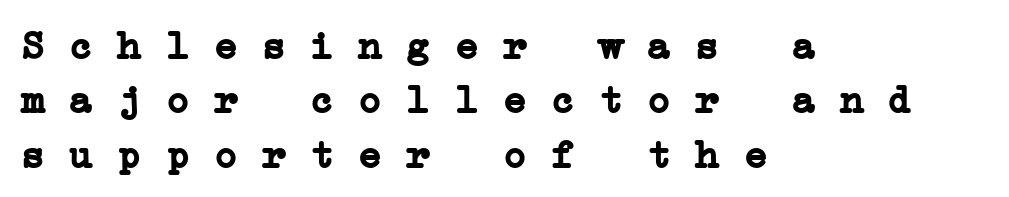
Is this a fixed-width face? Yes — each glyph sits in an identical cell. Line beginnings align vertically; line endings do not. The rendering shows small feet on the letterforms — a serif design. The horizontal fit of the characters is conventional and even. These words are printed bold, with thick strokes throughout.
